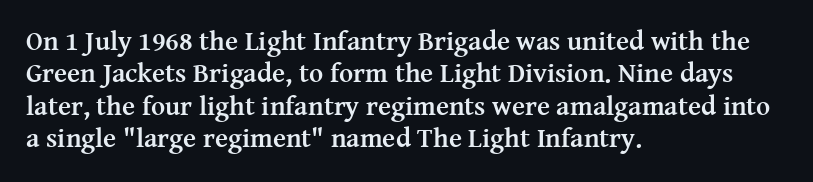
{"italic": "no", "bold": "yes", "underline": "no", "align": "left", "line_spacing_ratio": 1.2, "letter_spacing": "normal", "letter_spacing_em": 0.0, "glyph_px": 27}
